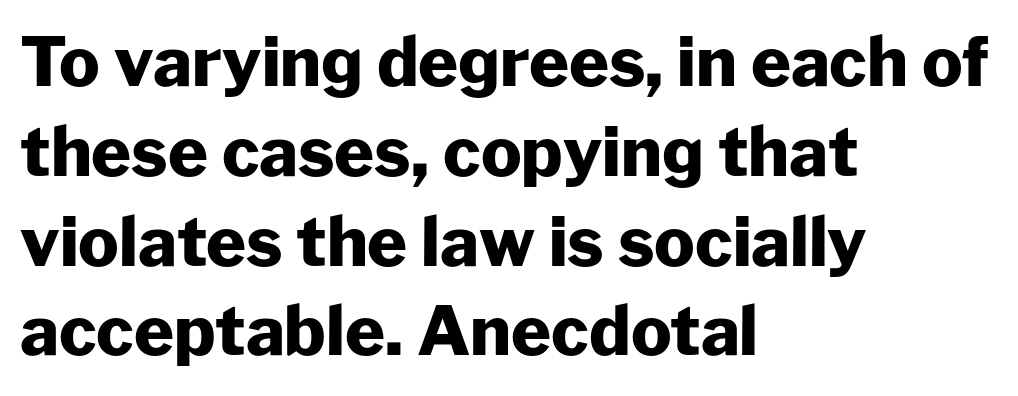
{"serif": "no", "italic": "no", "bold": "yes", "weight": "heavy", "width": "normal", "stroke_contrast": "low", "x_height": "medium", "monospaced": "no", "underline": "no", "align": "left", "line_spacing": "normal", "line_spacing_ratio": 1.32, "letter_spacing": "normal", "letter_spacing_em": 0.0, "glyph_px": 68}
